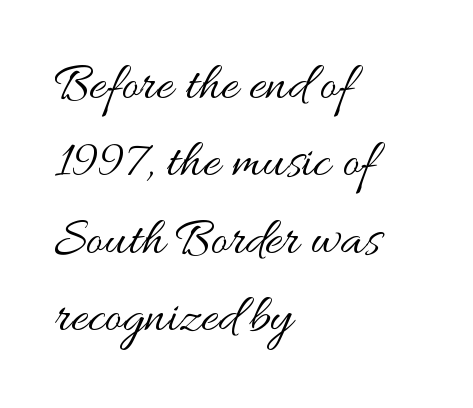
The image shows 53 px regular-weight, wide type; set left-aligned, normal line spacing (1.46x), normal letter spacing, not underlined; medium stroke contrast and a small x-height.
